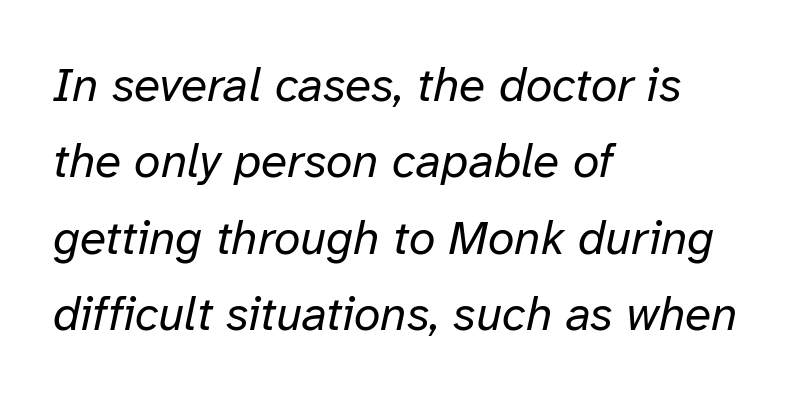
Q: Is the text bold? A: No.
Q: Is the text italic (slanted)? A: Yes, it leans right by about 12 degrees.
Q: Is the text underlined? A: No.
Q: How is the paragraph aligned? A: Left-aligned.
Q: Is the spacing between letters normal or unusually wide? A: Normal.
Q: Is the spacing between lines tight, normal or loose? A: Normal.
Q: Width (condensed, normal, or wide)? A: Normal.
Q: Stroke contrast? A: Low.
Q: x-height? A: Medium.
Q: Monospaced? A: No.
